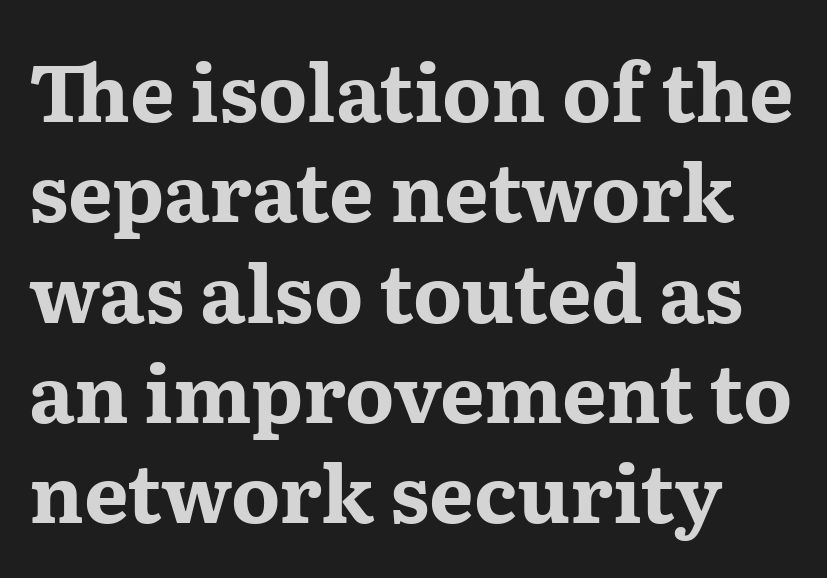
Q: Is the text bold? A: Yes.
Q: Is the text italic (slanted)? A: No, it is upright.
Q: Is the typeface a serif or a sans-serif typeface? A: Serif.
Q: Is the text underlined? A: No.
Q: Is the spacing between letters normal or unusually wide? A: Normal.
Q: Is the spacing between lines tight, normal or loose? A: Normal.
Q: Width (condensed, normal, or wide)? A: Wide.
Q: Stroke contrast? A: Medium.
Q: x-height? A: Medium.
Q: Monospaced? A: No.
